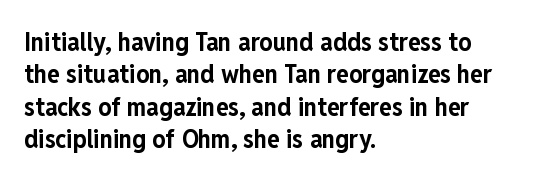
{"italic": "no", "bold": "yes", "underline": "no", "align": "left", "line_spacing": "normal", "line_spacing_ratio": 1.25, "letter_spacing": "normal", "letter_spacing_em": 0.0, "glyph_px": 26}
